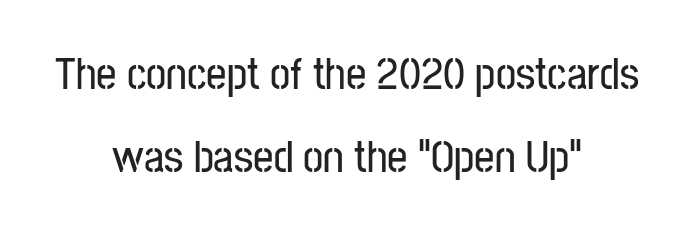
{"serif": "no", "italic": "no", "width": "condensed", "stroke_contrast": "low", "x_height": "medium", "monospaced": "no", "underline": "no", "align": "center", "line_spacing_ratio": 1.85, "letter_spacing": "normal", "letter_spacing_em": 0.0, "glyph_px": 45}
